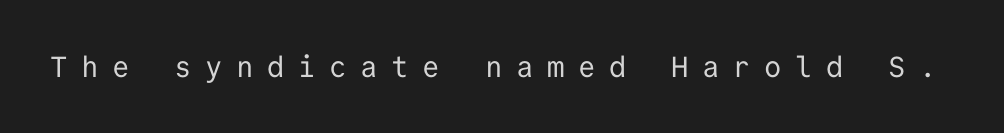
Q: Is the text bold? A: No.
Q: Is the text italic (slanted)? A: No, it is upright.
Q: Is the typeface a serif or a sans-serif typeface? A: Sans-serif.
Q: Is the text underlined? A: No.
Q: Is the spacing between letters normal or unusually wide? A: Unusually wide.
Q: Width (condensed, normal, or wide)? A: Normal.
Q: Stroke contrast? A: Low.
Q: x-height? A: Medium.
Q: Monospaced? A: Yes.
